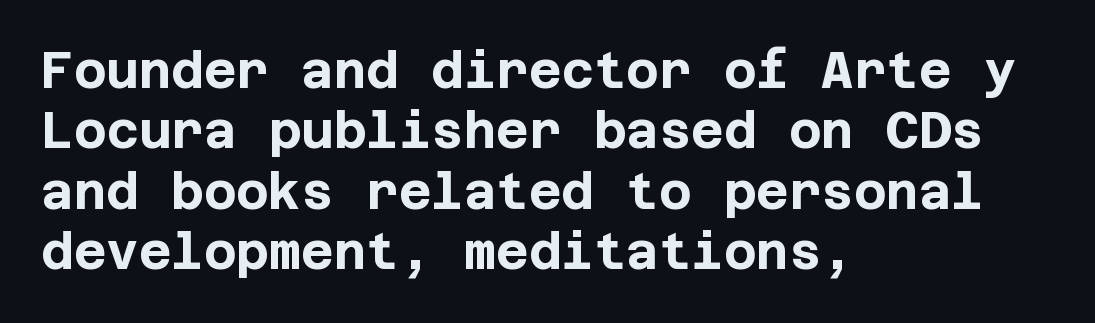
{"serif": "no", "italic": "no", "bold": "yes", "weight": "bold", "width": "normal", "stroke_contrast": "low", "x_height": "large", "underline": "no", "align": "left", "line_spacing_ratio": 1.21, "letter_spacing": "normal", "letter_spacing_em": 0.0, "glyph_px": 50}
